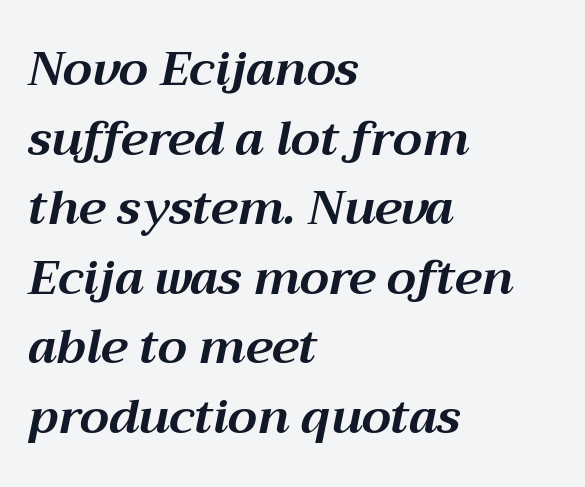
Notice how the passage keeps a crisp vertical edge on the left only. Observe the lean: these are italic letterforms. The designer left line spacing at the default. Spacing verdict: proportional, widths tailored to each character. The zone under the glyphs is completely vacant. Strong, thick strokes mark this as bold type.
